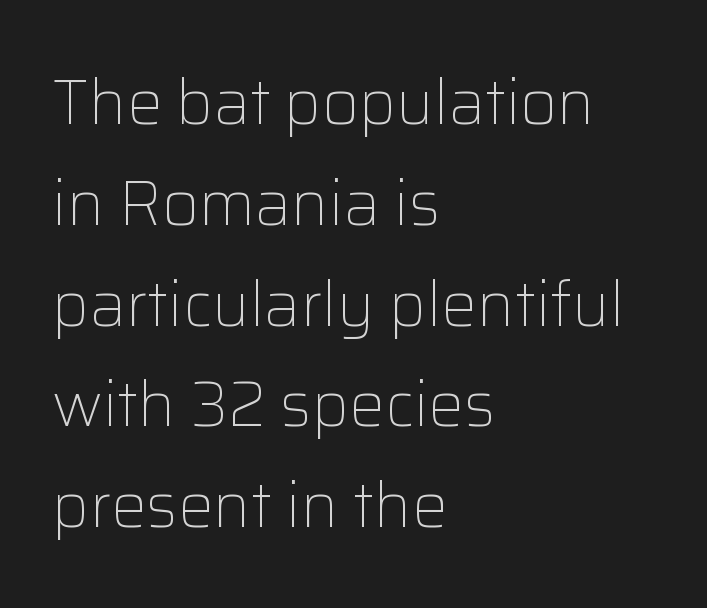
Q: Is the text bold? A: No.
Q: Is the text italic (slanted)? A: No, it is upright.
Q: Is the typeface a serif or a sans-serif typeface? A: Sans-serif.
Q: Is the text underlined? A: No.
Q: How is the paragraph aligned? A: Left-aligned.
Q: Is the spacing between letters normal or unusually wide? A: Normal.
Q: Is the spacing between lines tight, normal or loose? A: Normal.
Q: Width (condensed, normal, or wide)? A: Normal.
Q: Stroke contrast? A: Low.
Q: x-height? A: Medium.
Q: Monospaced? A: No.
